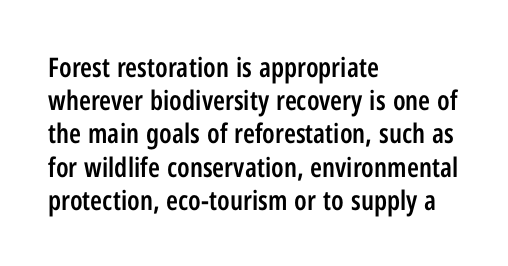
The image shows 27 px text type, upright; set left-aligned, line spacing 1.23x, normal letter spacing, not underlined.
